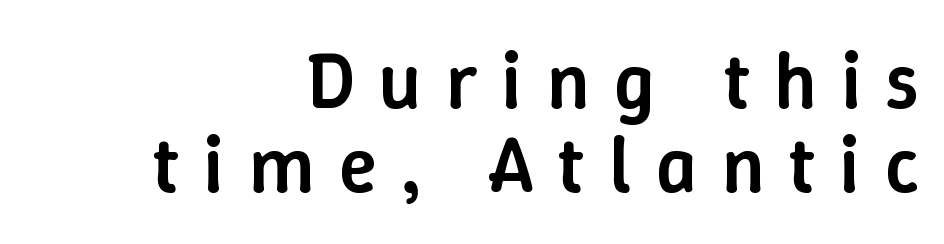
Q: Is the text bold? A: Semi-bold.
Q: Is the text italic (slanted)? A: No, it is upright.
Q: Is the text underlined? A: No.
Q: How is the paragraph aligned? A: Right-aligned.
Q: Is the spacing between letters normal or unusually wide? A: Unusually wide.
Q: Is the spacing between lines tight, normal or loose? A: Tight.
Q: Width (condensed, normal, or wide)? A: Normal.
Q: Stroke contrast? A: Low.
Q: x-height? A: Medium.
Q: Monospaced? A: No.
